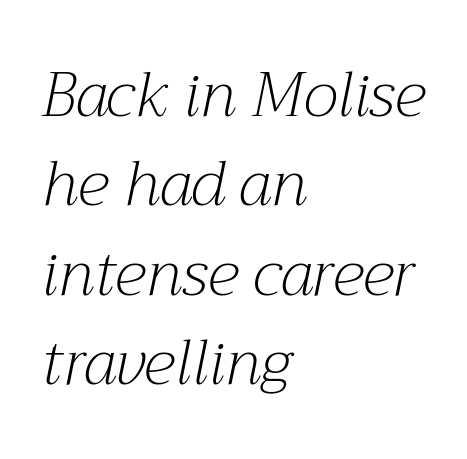
{"serif": "yes", "italic": "yes", "lean": "right", "slant_degrees": 12, "bold": "no", "weight": "light", "width": "normal", "stroke_contrast": "medium", "x_height": "medium", "monospaced": "no", "underline": "no", "align": "left", "line_spacing": "normal", "line_spacing_ratio": 1.44, "letter_spacing": "normal", "letter_spacing_em": 0.0, "glyph_px": 62}
